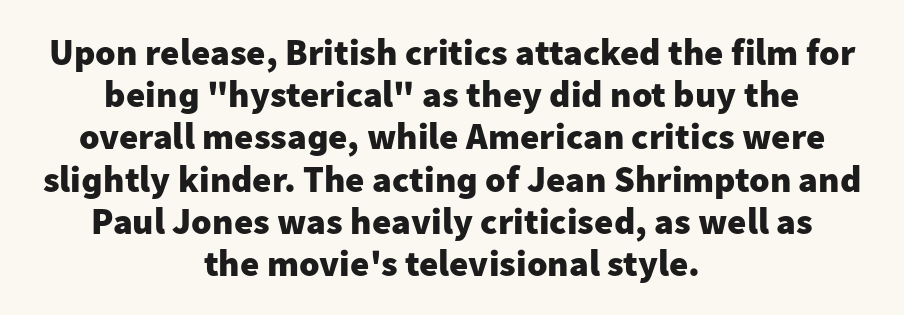
The image shows 37 px heavy sans-serif type, upright; set centered, tight line spacing (1.14x), normal letter spacing, not underlined; low stroke contrast and a medium x-height.
